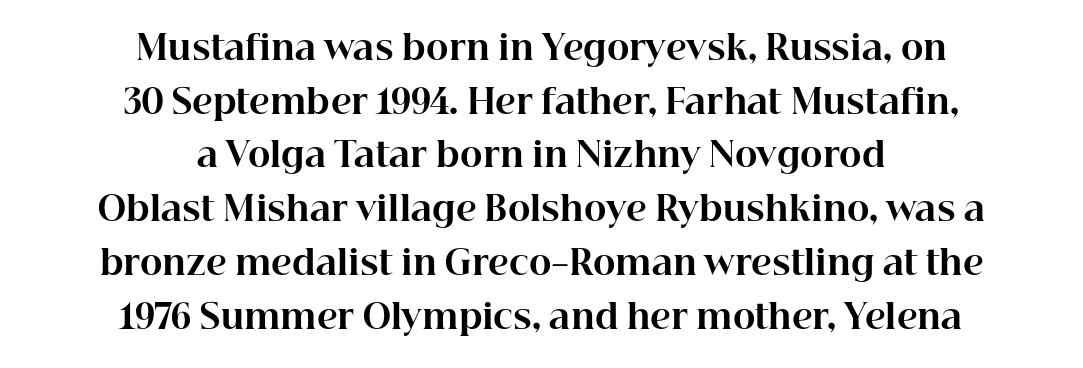
Q: Is the text bold? A: Yes.
Q: Is the text italic (slanted)? A: No, it is upright.
Q: Is the typeface a serif or a sans-serif typeface? A: Serif.
Q: Is the text underlined? A: No.
Q: How is the paragraph aligned? A: Centered.
Q: Is the spacing between letters normal or unusually wide? A: Normal.
Q: Is the spacing between lines tight, normal or loose? A: Normal.
Q: Width (condensed, normal, or wide)? A: Normal.
Q: Stroke contrast? A: High.
Q: x-height? A: Medium.
Q: Monospaced? A: No.
